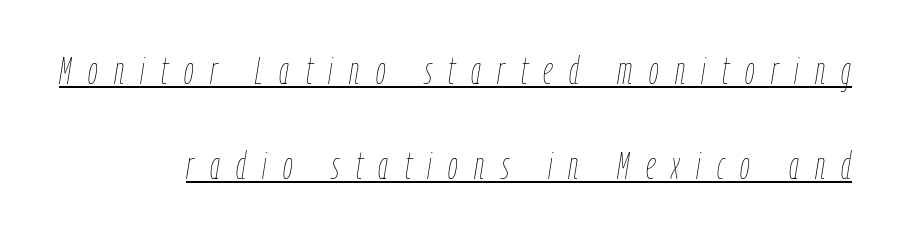
Q: Is the text bold? A: No.
Q: Is the text italic (slanted)? A: Yes, it leans right by about 9 degrees.
Q: Is the text underlined? A: Yes.
Q: Is the spacing between letters normal or unusually wide? A: Unusually wide.
Q: Is the spacing between lines tight, normal or loose? A: Loose.
Q: Width (condensed, normal, or wide)? A: Condensed.
Q: Stroke contrast? A: Low.
Q: x-height? A: Medium.
Q: Monospaced? A: No.
